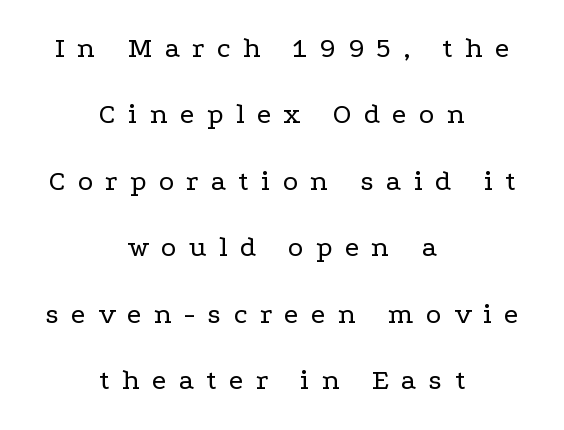
{"serif": "yes", "italic": "no", "bold": "no", "weight": "regular", "width": "wide", "stroke_contrast": "low", "x_height": "medium", "monospaced": "no", "underline": "no", "align": "center", "line_spacing": "loose", "line_spacing_ratio": 2.29, "letter_spacing": "wide", "letter_spacing_em": 0.43, "glyph_px": 29}
